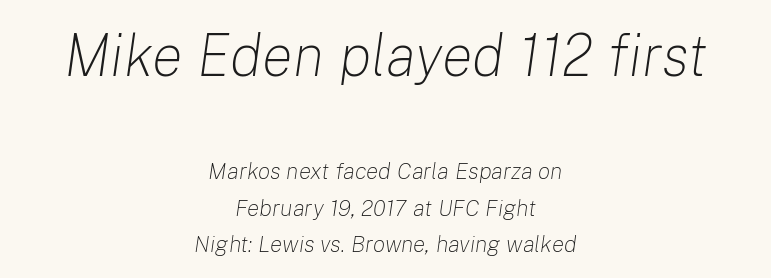
Q: Is the text bold? A: No.
Q: Is the text italic (slanted)? A: Yes, it leans right by about 8 degrees.
Q: Is the text underlined? A: No.
Q: How is the paragraph aligned? A: Centered.
Q: Is the spacing between letters normal or unusually wide? A: Normal.
Q: Is the spacing between lines tight, normal or loose? A: Normal.
Q: Which block of text is set in a larger size, the first (top) or the second (bottom)? A: The first (top) one.
Q: Width (condensed, normal, or wide)? A: Normal.
Q: Stroke contrast? A: Low.
Q: x-height? A: Medium.
Q: Monospaced? A: No.
